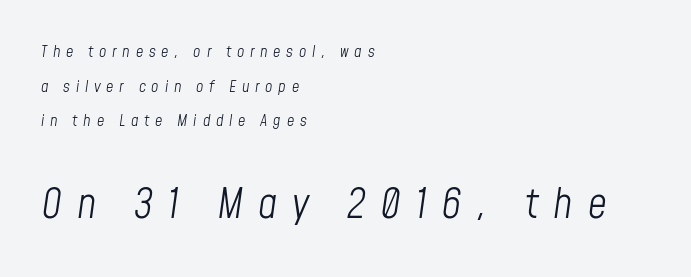
Vertically, the passage feels expansive, rows floating well apart. You could only call the tracking loose — the letters float apart. The lines in this sample share a left origin and differ only in where they stop. The lower block of text is set noticeably larger than the block above it.
